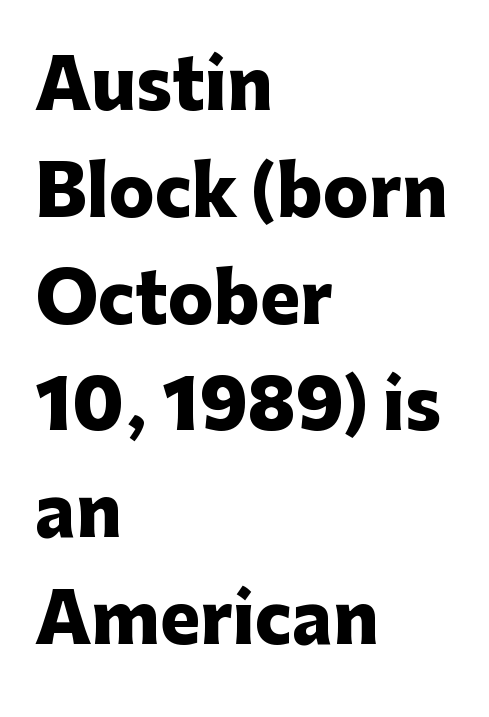
Q: Is the text bold? A: Yes.
Q: Is the text italic (slanted)? A: No, it is upright.
Q: Is the typeface a serif or a sans-serif typeface? A: Sans-serif.
Q: Is the text underlined? A: No.
Q: How is the paragraph aligned? A: Left-aligned.
Q: Is the spacing between letters normal or unusually wide? A: Normal.
Q: Is the spacing between lines tight, normal or loose? A: Normal.
Q: Width (condensed, normal, or wide)? A: Normal.
Q: Stroke contrast? A: Low.
Q: x-height? A: Medium.
Q: Monospaced? A: No.
